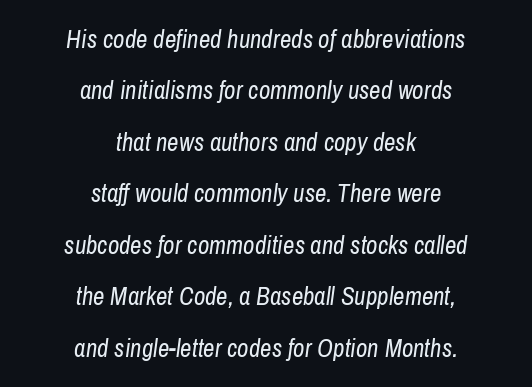
The strokes are not fattened; the text isn't bold. Characters are canted at an angle relative to the baseline's perpendicular. Is there much room between lines? Yes — plenty of vertical air separates them. Rule under the text: the space is simply empty.
